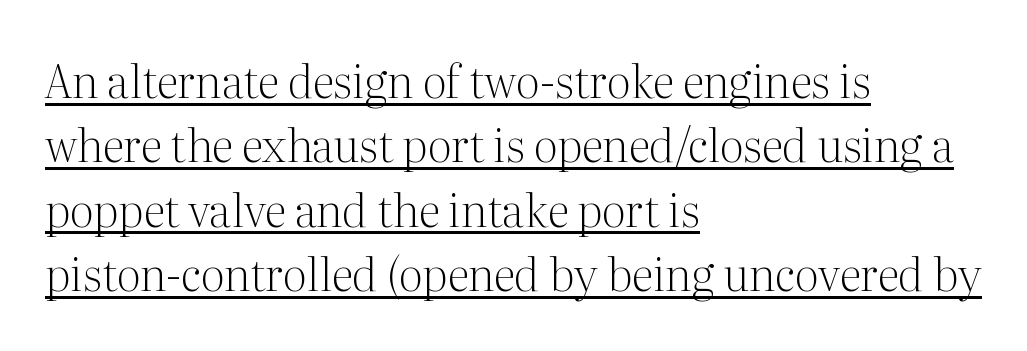
Q: Is the text bold? A: No.
Q: Is the text italic (slanted)? A: No, it is upright.
Q: Is the typeface a serif or a sans-serif typeface? A: Serif.
Q: Is the text underlined? A: Yes.
Q: How is the paragraph aligned? A: Left-aligned.
Q: Is the spacing between letters normal or unusually wide? A: Normal.
Q: Is the spacing between lines tight, normal or loose? A: Normal.
Q: Width (condensed, normal, or wide)? A: Normal.
Q: Stroke contrast? A: Medium.
Q: x-height? A: Medium.
Q: Monospaced? A: No.
